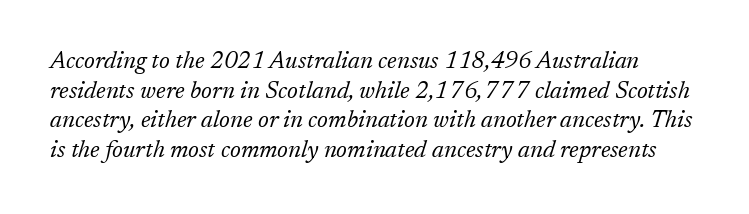
The image shows 24 px text type, italic (leaning right); set line spacing 1.23x, normal letter spacing, not underlined.
